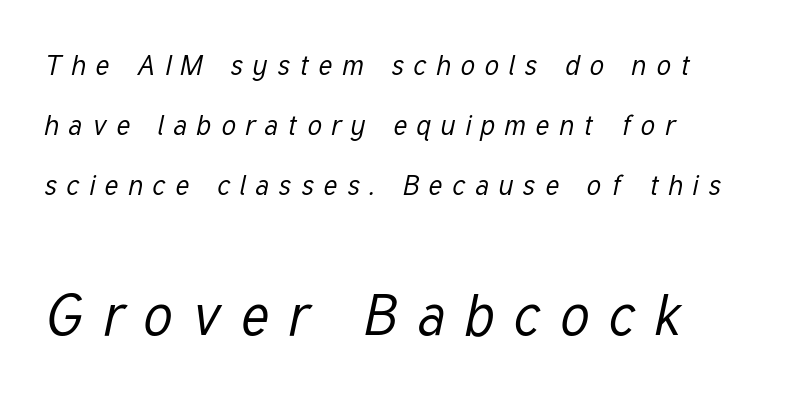
Note the varied advance widths — an 'i' is clearly narrower than an 'm'. Each word looks stretched out because of the extra space between its letters. Rows of type keep a wide berth in the vertical direction. Weight: in the light-to-regular range.
